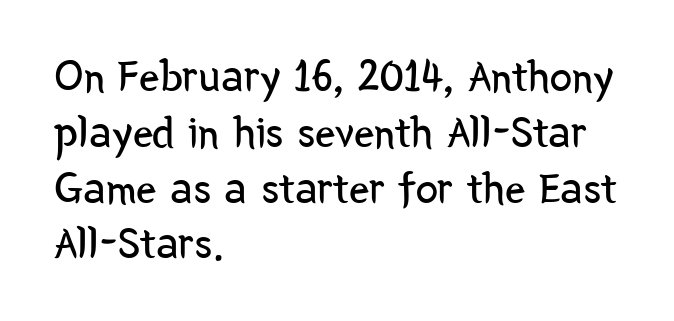
{"serif": "no", "italic": "no", "bold": "no", "weight": "regular", "width": "condensed", "stroke_contrast": "low", "x_height": "medium", "monospaced": "no", "underline": "no", "align": "left", "line_spacing_ratio": 1.24, "letter_spacing": "normal", "letter_spacing_em": 0.0, "glyph_px": 45}
